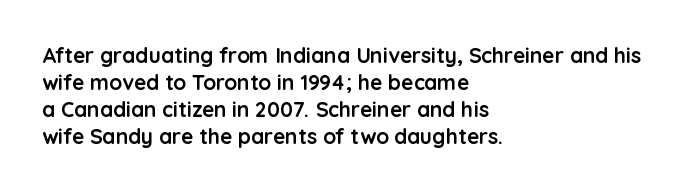
Which margin do the lines hug? The left one — the right edge is uneven. The foot of each line stays bare and open. Strokes here are thick enough to call this a true bold. Does the lettering tilt? It doesn't — this is upright. You could call the tracking neutral — neither tight nor loose. Interline gaps are of average width in this sample.
